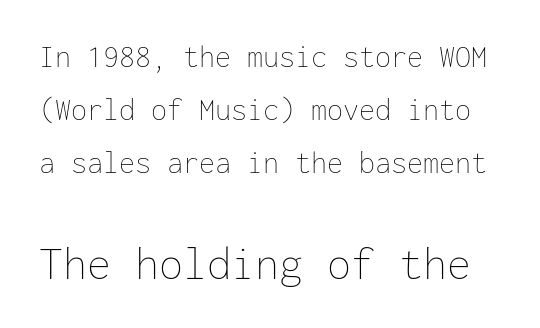
Just letters on the line, the space beneath them empty. Posture: vertical. The leading is moderate, giving the passage an even texture. Caption: upper text group reduced, lower text group enlarged.
